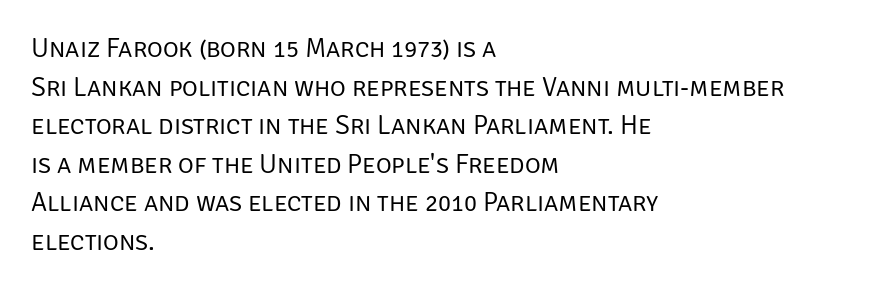
The image shows 27 px text type, upright; set left-aligned, normal line spacing (1.43x), normal letter spacing, not underlined.
